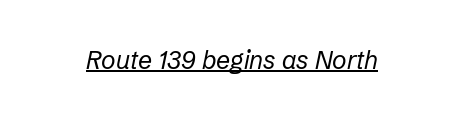
Q: Is the text bold? A: No.
Q: Is the text italic (slanted)? A: Yes, it leans right by about 12 degrees.
Q: Is the text underlined? A: Yes.
Q: Is the spacing between letters normal or unusually wide? A: Normal.
